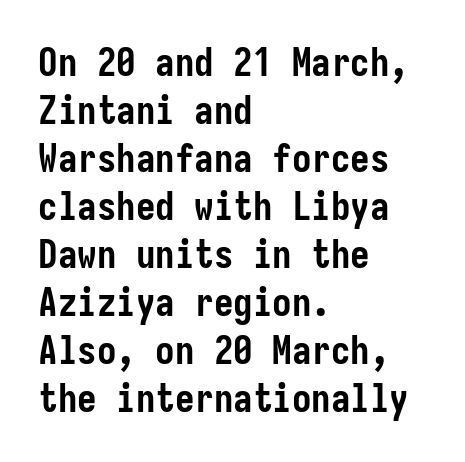
Q: Is the text bold? A: Yes.
Q: Is the text italic (slanted)? A: No, it is upright.
Q: Is the typeface a serif or a sans-serif typeface? A: Sans-serif.
Q: Is the text underlined? A: No.
Q: How is the paragraph aligned? A: Left-aligned.
Q: Is the spacing between letters normal or unusually wide? A: Normal.
Q: Width (condensed, normal, or wide)? A: Condensed.
Q: Stroke contrast? A: Low.
Q: x-height? A: Medium.
